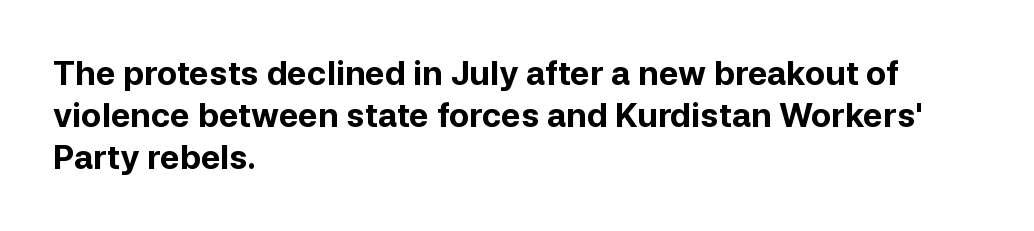
Q: Is the text bold? A: Yes.
Q: Is the text italic (slanted)? A: No, it is upright.
Q: Is the typeface a serif or a sans-serif typeface? A: Sans-serif.
Q: Is the text underlined? A: No.
Q: How is the paragraph aligned? A: Left-aligned.
Q: Is the spacing between letters normal or unusually wide? A: Normal.
Q: Is the spacing between lines tight, normal or loose? A: Normal.
Q: Width (condensed, normal, or wide)? A: Normal.
Q: Stroke contrast? A: Low.
Q: x-height? A: Medium.
Q: Monospaced? A: No.
